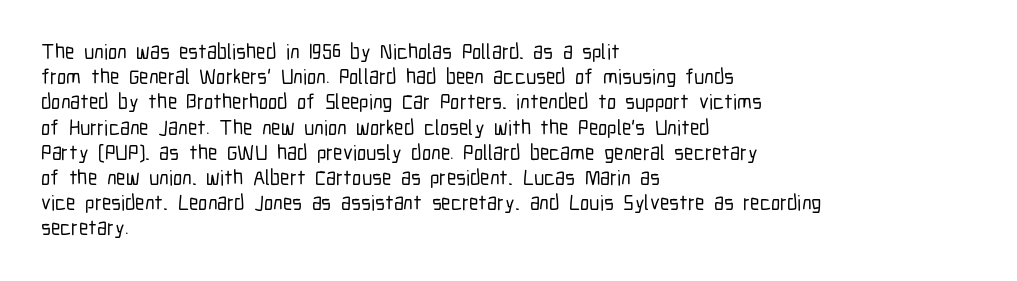
Q: Is the text italic (slanted)? A: No, it is upright.
Q: Is the text underlined? A: No.
Q: How is the paragraph aligned? A: Left-aligned.
Q: Is the spacing between letters normal or unusually wide? A: Normal.
